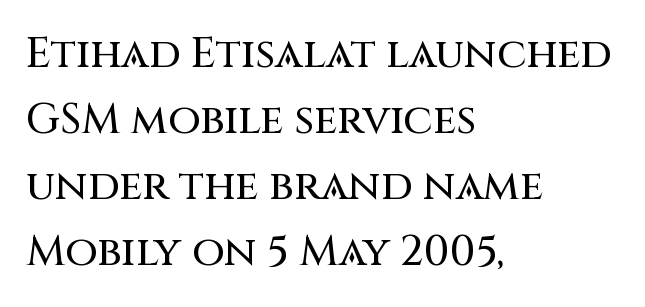
{"serif": "no", "italic": "no", "width": "normal", "stroke_contrast": "medium", "x_height": "large", "monospaced": "no", "underline": "no", "align": "left", "line_spacing": "normal", "line_spacing_ratio": 1.57, "letter_spacing": "normal", "letter_spacing_em": 0.0, "glyph_px": 42}
